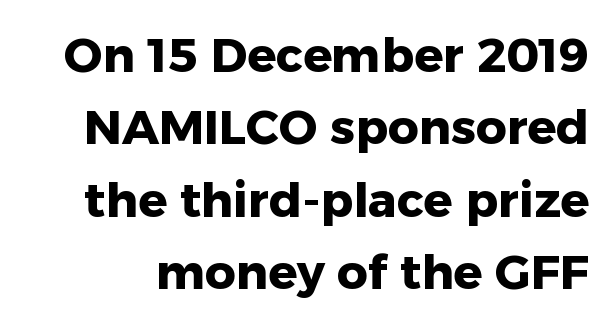
Q: Is the text bold? A: Yes.
Q: Is the text italic (slanted)? A: No, it is upright.
Q: Is the typeface a serif or a sans-serif typeface? A: Sans-serif.
Q: Is the text underlined? A: No.
Q: Is the spacing between letters normal or unusually wide? A: Normal.
Q: Is the spacing between lines tight, normal or loose? A: Normal.
Q: Width (condensed, normal, or wide)? A: Normal.
Q: Stroke contrast? A: Low.
Q: x-height? A: Medium.
Q: Monospaced? A: No.
